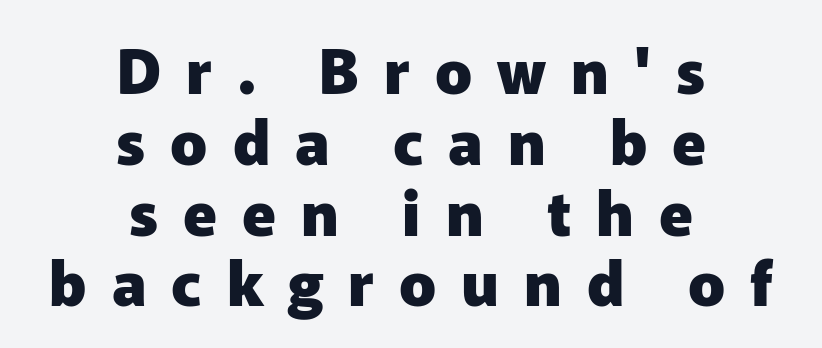
{"serif": "no", "italic": "no", "bold": "yes", "weight": "heavy", "width": "normal", "stroke_contrast": "low", "x_height": "medium", "monospaced": "no", "underline": "no", "align": "center", "line_spacing_ratio": 1.16, "letter_spacing": "wide", "letter_spacing_em": 0.41, "glyph_px": 61}
